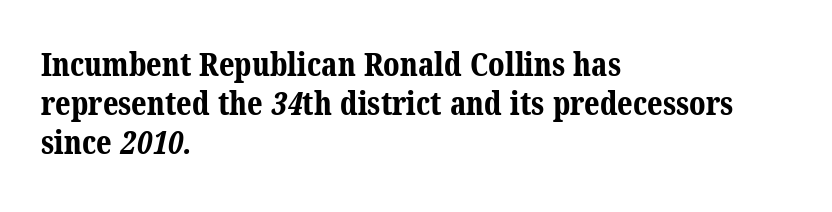
Q: Is the text bold? A: Yes.
Q: Is the typeface a serif or a sans-serif typeface? A: Serif.
Q: Is the text underlined? A: No.
Q: How is the paragraph aligned? A: Left-aligned.
Q: Is the spacing between letters normal or unusually wide? A: Normal.
Q: Width (condensed, normal, or wide)? A: Normal.
Q: Stroke contrast? A: Medium.
Q: x-height? A: Medium.
Q: Monospaced? A: No.
